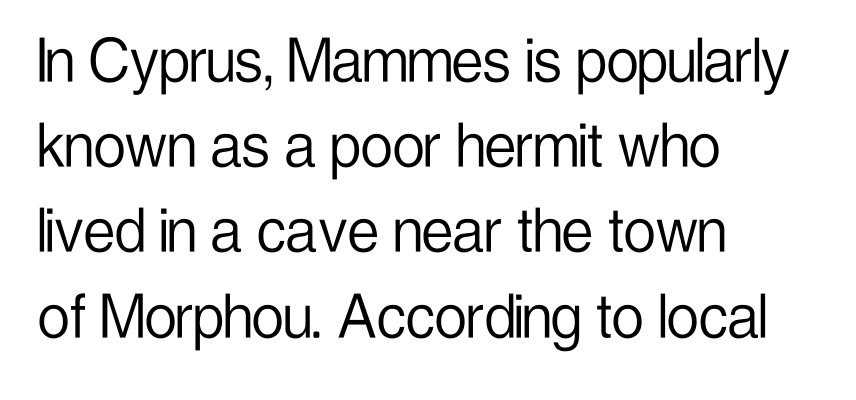
The image shows 71 px light, condensed sans-serif type, upright; set left-aligned, line spacing 1.2x, normal letter spacing, not underlined; low stroke contrast and a medium x-height.
